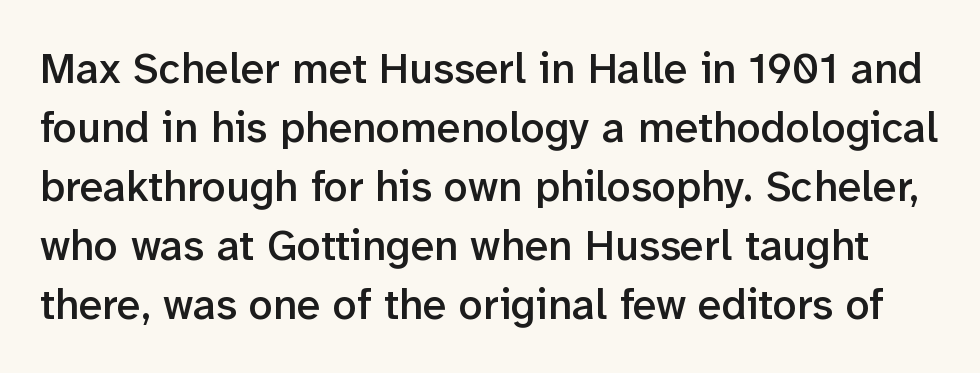
{"serif": "no", "italic": "no", "bold": "semi", "weight": "semibold", "width": "normal", "stroke_contrast": "low", "x_height": "medium", "monospaced": "no", "underline": "no", "line_spacing": "normal", "line_spacing_ratio": 1.37, "letter_spacing": "normal", "letter_spacing_em": 0.0, "glyph_px": 43}
